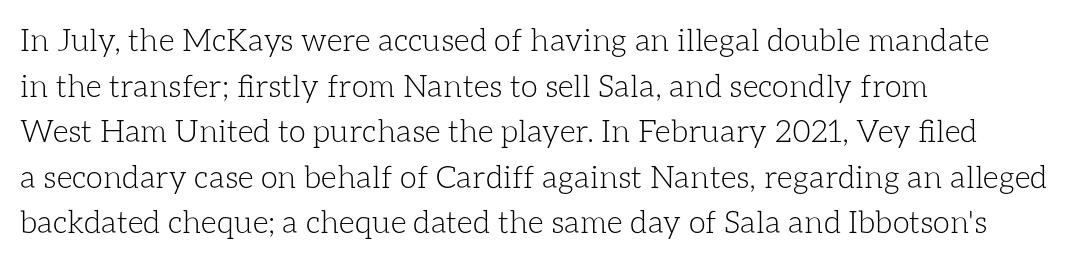
{"italic": "no", "bold": "no", "weight": "light", "width": "normal", "stroke_contrast": "low", "x_height": "medium", "monospaced": "no", "underline": "no", "align": "left", "line_spacing": "normal", "line_spacing_ratio": 1.47, "letter_spacing": "normal", "letter_spacing_em": 0.0, "glyph_px": 31}
